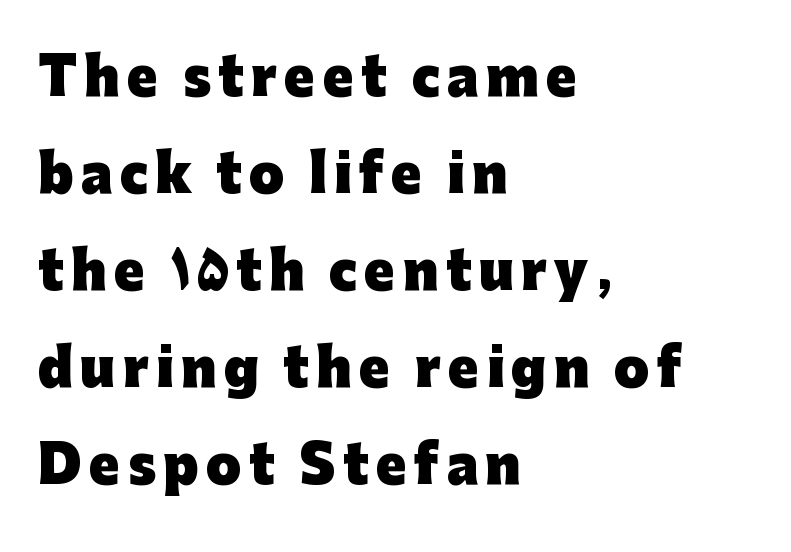
Q: Is the text bold? A: Yes.
Q: Is the text italic (slanted)? A: No, it is upright.
Q: Is the typeface a serif or a sans-serif typeface? A: Sans-serif.
Q: Is the text underlined? A: No.
Q: How is the paragraph aligned? A: Left-aligned.
Q: Is the spacing between lines tight, normal or loose? A: Loose.
Q: Width (condensed, normal, or wide)? A: Normal.
Q: Stroke contrast? A: Low.
Q: x-height? A: Medium.
Q: Monospaced? A: No.
